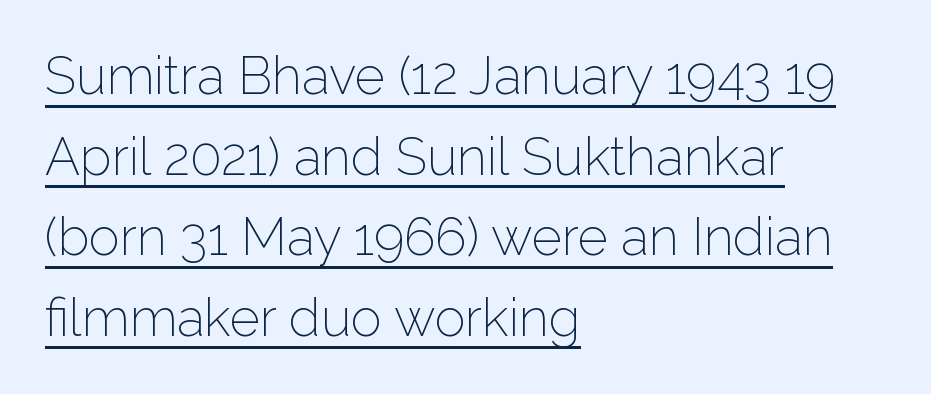
The image shows 52 px light sans-serif type, upright; set left-aligned, normal line spacing (1.55x), normal letter spacing, underlined; low stroke contrast and a medium x-height.
